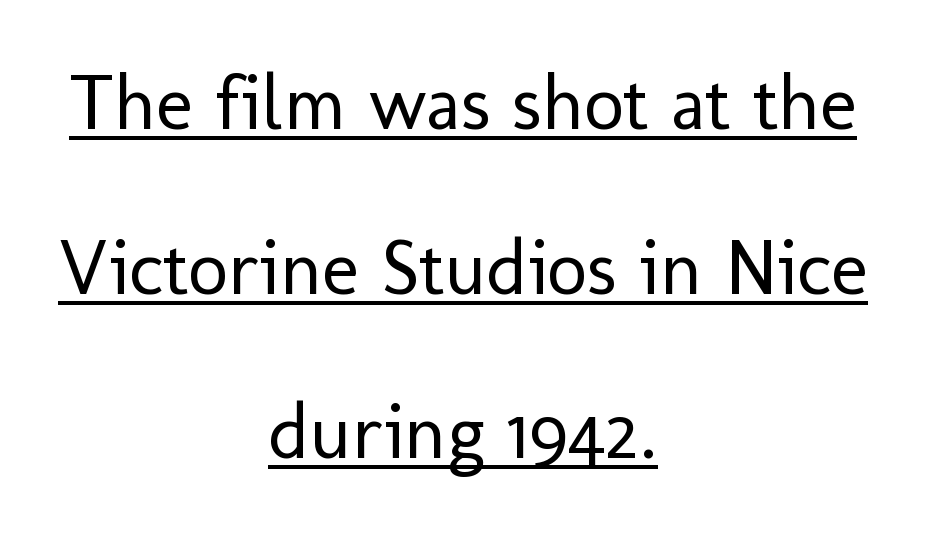
{"serif": "no", "italic": "no", "bold": "no", "weight": "regular", "width": "normal", "stroke_contrast": "low", "x_height": "medium", "monospaced": "no", "underline": "yes", "align": "center", "line_spacing": "loose", "line_spacing_ratio": 2.11, "letter_spacing": "normal", "letter_spacing_em": 0.0, "glyph_px": 78}
